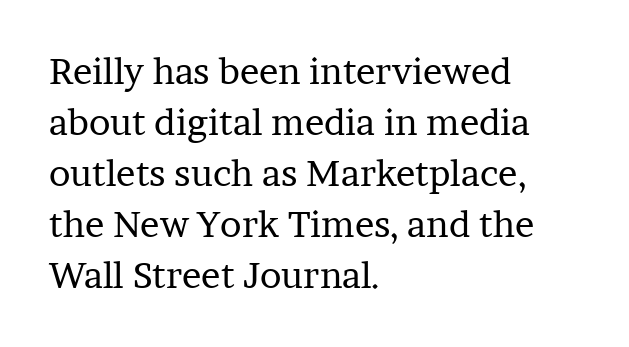
Q: Is the text bold? A: No.
Q: Is the text italic (slanted)? A: No, it is upright.
Q: Is the typeface a serif or a sans-serif typeface? A: Serif.
Q: Is the text underlined? A: No.
Q: How is the paragraph aligned? A: Left-aligned.
Q: Is the spacing between letters normal or unusually wide? A: Normal.
Q: Is the spacing between lines tight, normal or loose? A: Normal.
Q: Width (condensed, normal, or wide)? A: Normal.
Q: Stroke contrast? A: Low.
Q: x-height? A: Medium.
Q: Monospaced? A: No.
